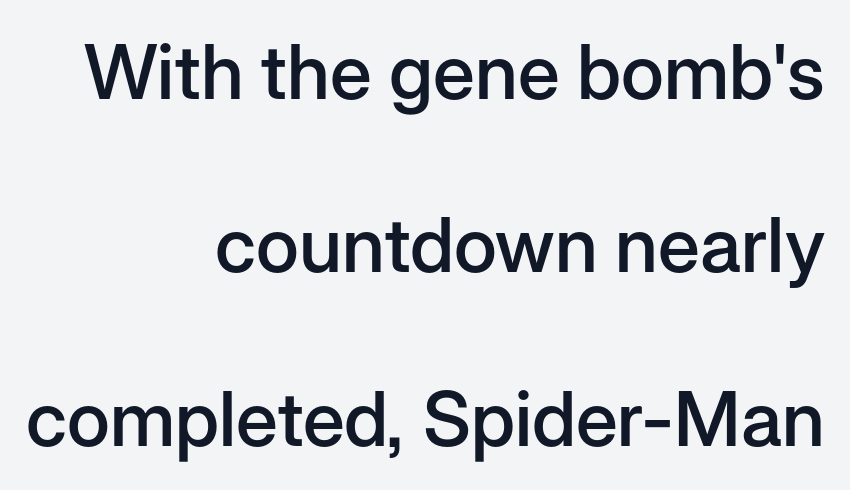
Q: Is the text bold? A: Semi-bold.
Q: Is the text italic (slanted)? A: No, it is upright.
Q: Is the typeface a serif or a sans-serif typeface? A: Sans-serif.
Q: Is the text underlined? A: No.
Q: How is the paragraph aligned? A: Right-aligned.
Q: Is the spacing between letters normal or unusually wide? A: Normal.
Q: Is the spacing between lines tight, normal or loose? A: Loose.
Q: Width (condensed, normal, or wide)? A: Normal.
Q: Stroke contrast? A: Low.
Q: x-height? A: Medium.
Q: Monospaced? A: No.
